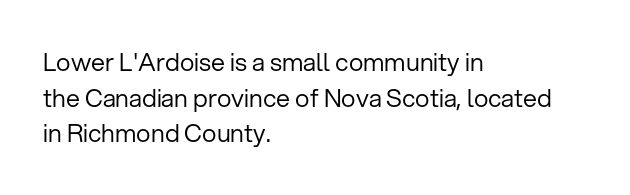
Q: Is the text bold? A: No.
Q: Is the text italic (slanted)? A: No, it is upright.
Q: Is the text underlined? A: No.
Q: How is the paragraph aligned? A: Left-aligned.
Q: Is the spacing between letters normal or unusually wide? A: Normal.
Q: Is the spacing between lines tight, normal or loose? A: Normal.
